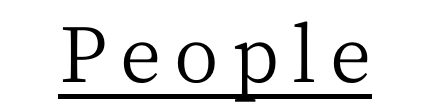
{"serif": "yes", "italic": "no", "bold": "no", "weight": "regular", "width": "normal", "stroke_contrast": "medium", "x_height": "medium", "monospaced": "no", "underline": "yes", "glyph_px": 77}
